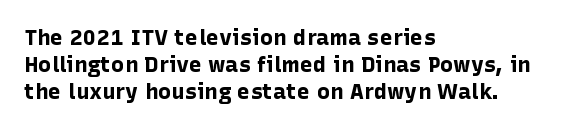
Q: Is the text bold? A: Yes.
Q: Is the text italic (slanted)? A: No, it is upright.
Q: Is the text underlined? A: No.
Q: How is the paragraph aligned? A: Left-aligned.
Q: Is the spacing between letters normal or unusually wide? A: Normal.
